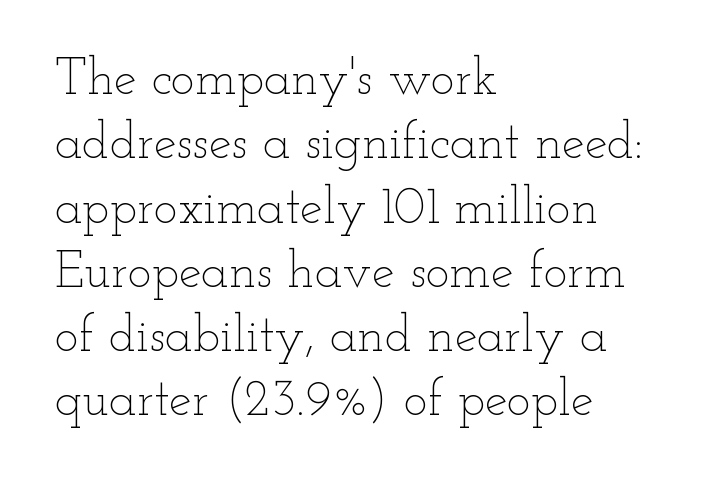
Q: Is the text bold? A: No.
Q: Is the text italic (slanted)? A: No, it is upright.
Q: Is the text underlined? A: No.
Q: How is the paragraph aligned? A: Left-aligned.
Q: Is the spacing between letters normal or unusually wide? A: Normal.
Q: Is the spacing between lines tight, normal or loose? A: Normal.
Q: Width (condensed, normal, or wide)? A: Wide.
Q: Stroke contrast? A: Low.
Q: x-height? A: Small.
Q: Monospaced? A: No.
